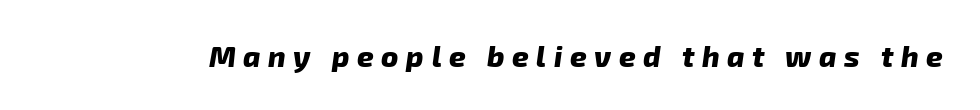
The image shows 29 px heavy sans-serif type; set unusually wide letter spacing (+0.26 em), not underlined; low stroke contrast and a medium x-height.
